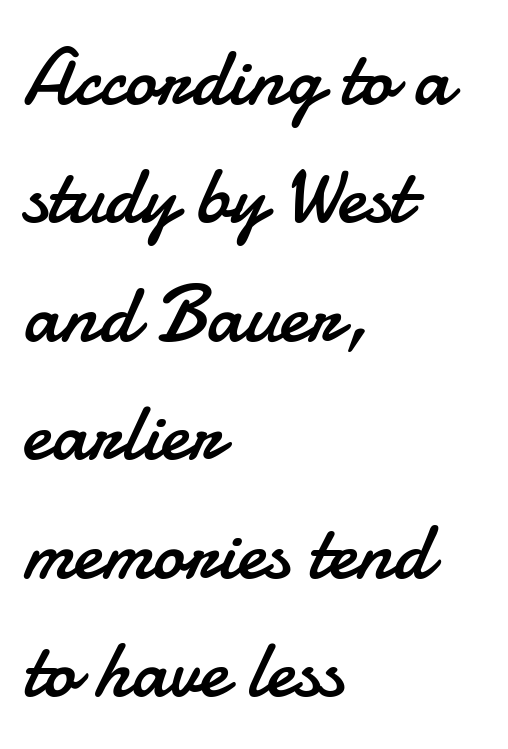
Q: Is the text bold? A: No.
Q: Is the text italic (slanted)? A: Yes.
Q: Is the typeface a serif or a sans-serif typeface? A: Sans-serif.
Q: Is the text underlined? A: No.
Q: How is the paragraph aligned? A: Left-aligned.
Q: Is the spacing between letters normal or unusually wide? A: Normal.
Q: Is the spacing between lines tight, normal or loose? A: Normal.
Q: Width (condensed, normal, or wide)? A: Normal.
Q: Stroke contrast? A: Low.
Q: x-height? A: Small.
Q: Monospaced? A: No.
